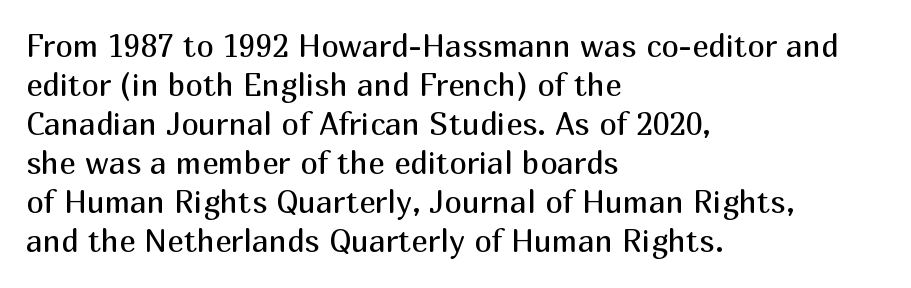
Q: Is the text bold? A: No.
Q: Is the text italic (slanted)? A: No, it is upright.
Q: Is the typeface a serif or a sans-serif typeface? A: Sans-serif.
Q: Is the text underlined? A: No.
Q: How is the paragraph aligned? A: Left-aligned.
Q: Is the spacing between letters normal or unusually wide? A: Normal.
Q: Is the spacing between lines tight, normal or loose? A: Normal.
Q: Width (condensed, normal, or wide)? A: Normal.
Q: Stroke contrast? A: Medium.
Q: x-height? A: Medium.
Q: Monospaced? A: No.
